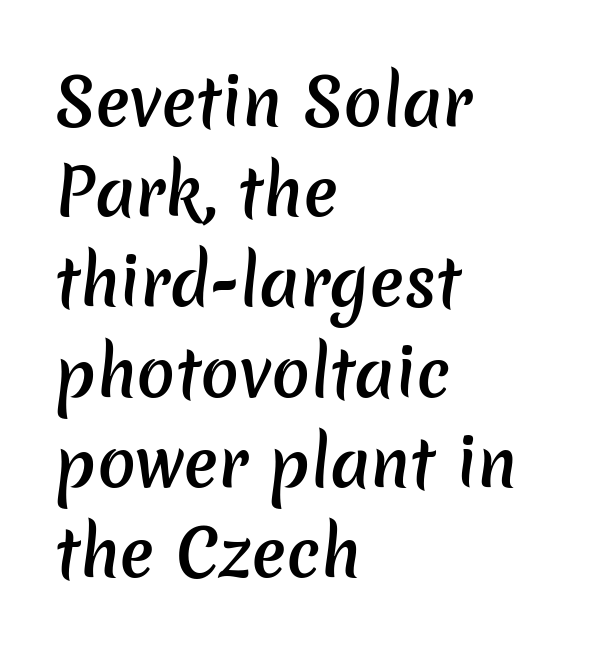
Q: Is the text bold? A: Semi-bold.
Q: Is the typeface a serif or a sans-serif typeface? A: Sans-serif.
Q: Is the text underlined? A: No.
Q: How is the paragraph aligned? A: Left-aligned.
Q: Is the spacing between letters normal or unusually wide? A: Normal.
Q: Is the spacing between lines tight, normal or loose? A: Normal.
Q: Width (condensed, normal, or wide)? A: Normal.
Q: Stroke contrast? A: Low.
Q: x-height? A: Medium.
Q: Monospaced? A: No.
